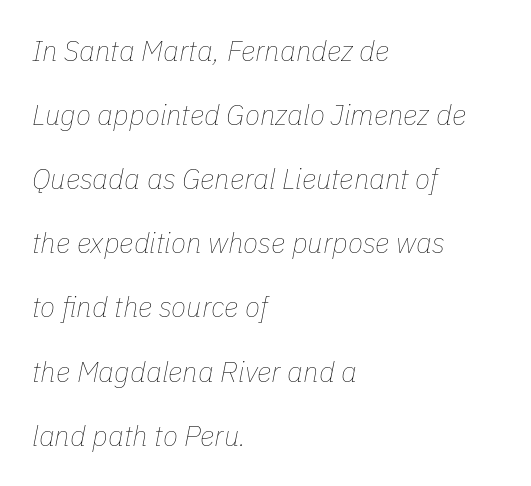
{"italic": "yes", "lean": "right", "slant_degrees": 11, "bold": "no", "weight": "thin", "width": "normal", "stroke_contrast": "low", "x_height": "medium", "monospaced": "no", "underline": "no", "align": "left", "line_spacing": "loose", "line_spacing_ratio": 2.29, "letter_spacing": "normal", "letter_spacing_em": 0.0, "glyph_px": 28}
